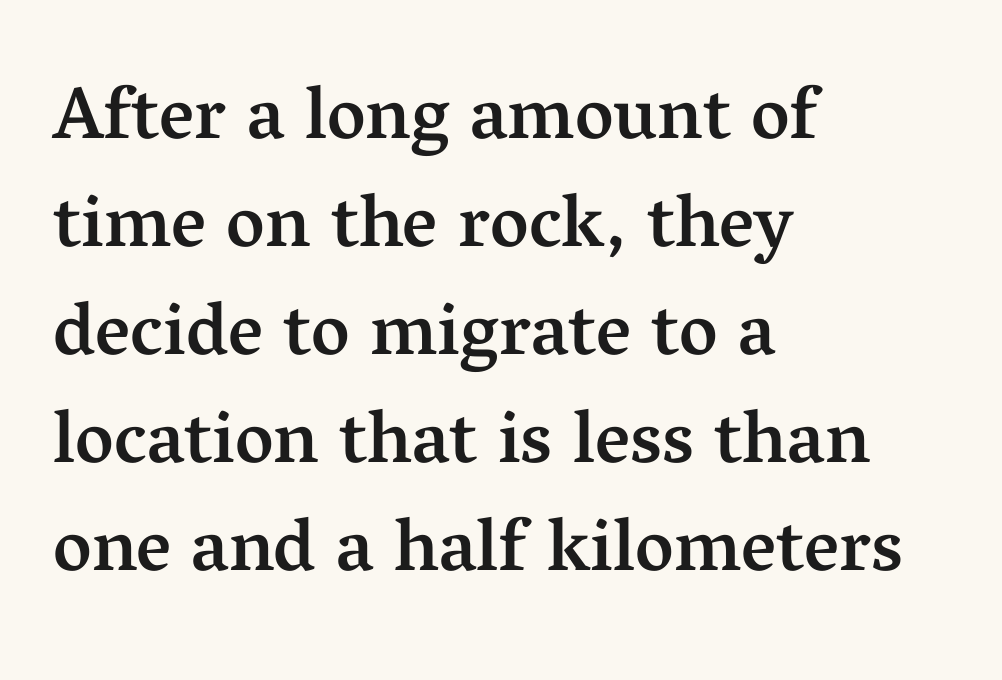
The image shows 74 px semibold serif type, upright; set left-aligned, normal line spacing (1.46x), normal letter spacing, not underlined; medium stroke contrast and a medium x-height.
